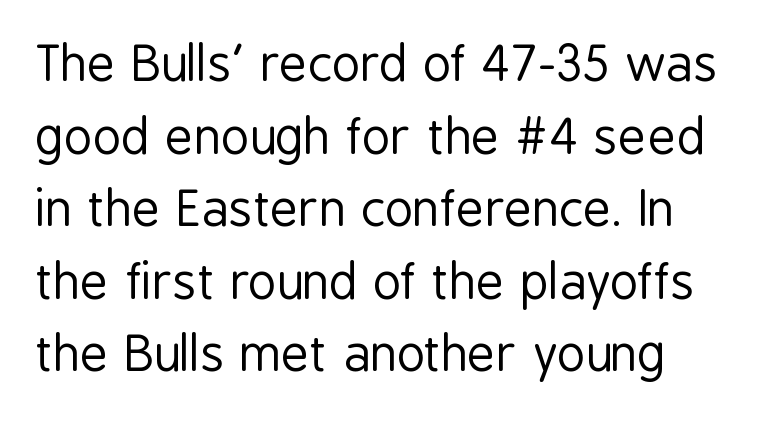
I'd call this a sans setting — the letters go barefoot. Each letter keeps its own natural width here, so spacing adapts to shape. The letters sit at their default tracking, neither squeezed nor spread. The axis of the letterforms is exactly vertical. Visually the block forms a straight wall on the left and a jagged coastline on the right.
